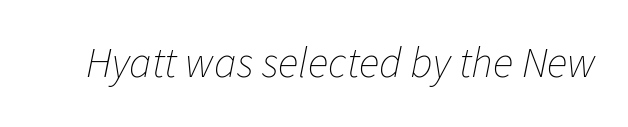
The image shows 43 px thin type, italic (leaning right); set normal letter spacing, not underlined; low stroke contrast and a medium x-height.
